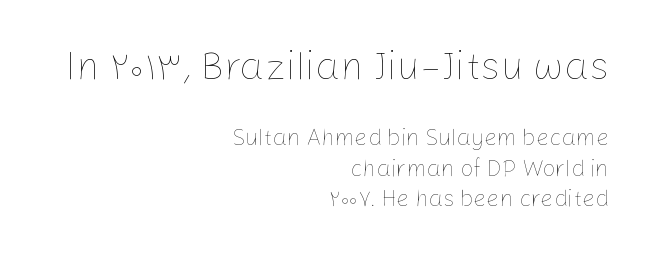
{"italic": "no", "bold": "no", "weight": "thin", "width": "normal", "stroke_contrast": "low", "x_height": "medium", "monospaced": "no", "underline": "no", "align": "right", "line_spacing": "normal", "line_spacing_ratio": 1.31, "letter_spacing": "normal", "letter_spacing_em": 0.0, "larger_block": "first", "size_ratio": 1.74, "glyph_px": 40}
